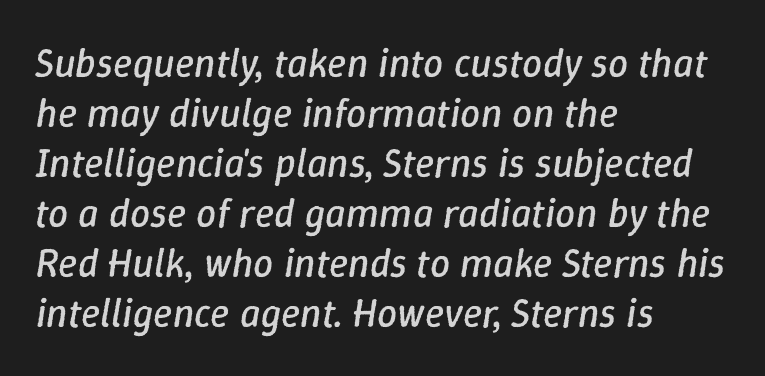
Q: Is the text bold? A: No.
Q: Is the text italic (slanted)? A: Yes, it leans right by about 9 degrees.
Q: Is the text underlined? A: No.
Q: How is the paragraph aligned? A: Left-aligned.
Q: Is the spacing between letters normal or unusually wide? A: Normal.
Q: Is the spacing between lines tight, normal or loose? A: Normal.
Q: Width (condensed, normal, or wide)? A: Normal.
Q: Stroke contrast? A: Low.
Q: x-height? A: Medium.
Q: Monospaced? A: No.
